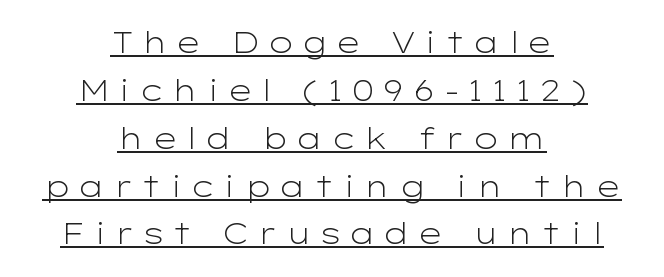
The image shows 29 px light, wide sans-serif type, upright; set centered, normal line spacing (1.65x), unusually wide letter spacing (+0.24 em), underlined; low stroke contrast and a medium x-height.
